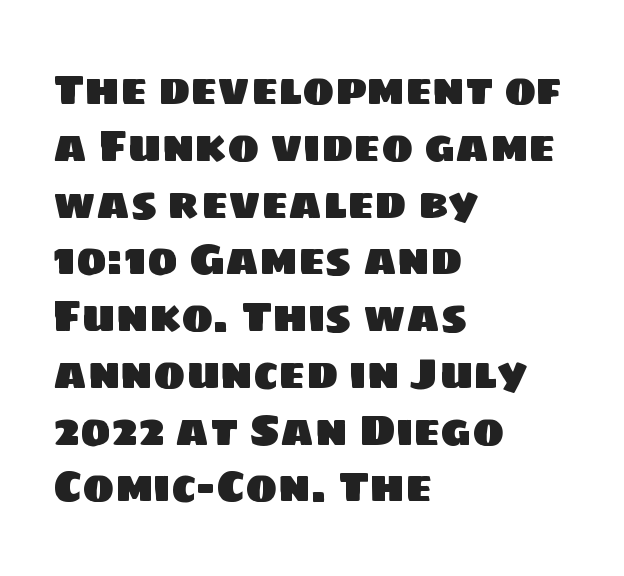
{"serif": "no", "width": "normal", "stroke_contrast": "low", "x_height": "large", "monospaced": "no", "underline": "no", "align": "left", "line_spacing": "normal", "line_spacing_ratio": 1.32, "letter_spacing": "normal", "letter_spacing_em": 0.0, "glyph_px": 43}
